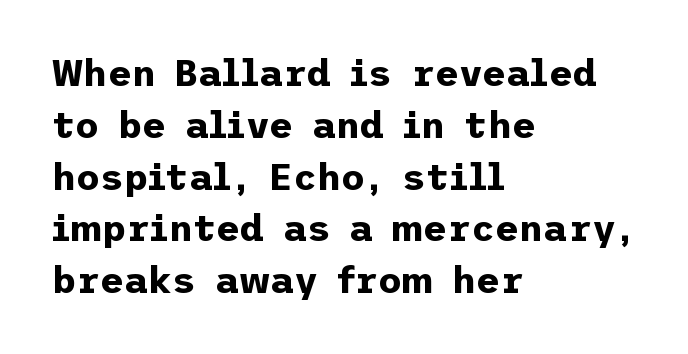
Thick stems and heavy bowls — unmistakably bold. Look at the bottom of the vertical strokes: they stop flat, with no serifs. Vertical strokes here are truly vertical. The foot of each line stays bare and open. Nothing unusual about the tracking: characters are spaced as the font intends. This block has exactly the height ordinary leading produces.
